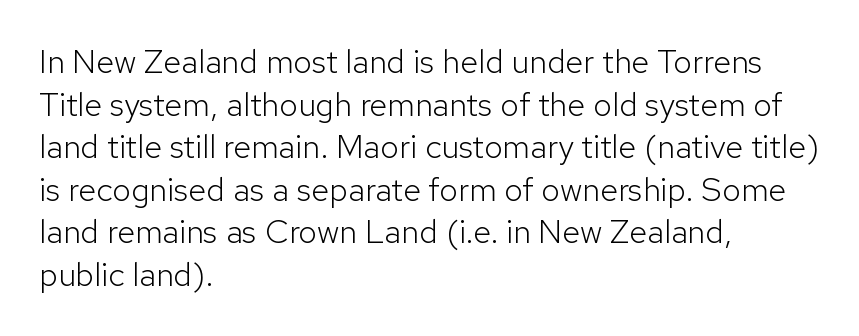
The image shows 33 px light sans-serif type, upright; set left-aligned, normal line spacing (1.29x), normal letter spacing, not underlined; low stroke contrast and a medium x-height.
